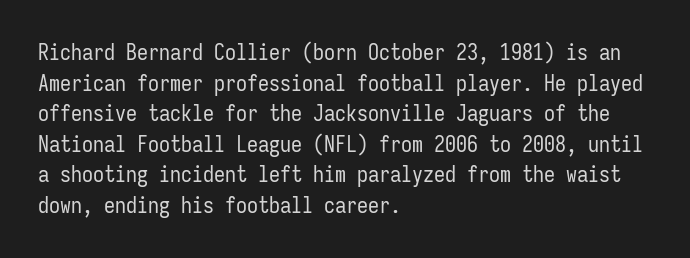
Here the glyphs are tracked normally, forming tight word shapes. This sample keeps an unexceptional amount of space between lines. Every character sits straight up, as roman type does. Each stroke keeps to a modest, everyday thickness or less. This rendering uses left alignment, leaving the right contour irregular. Descenders are the only things crossing below the line.
